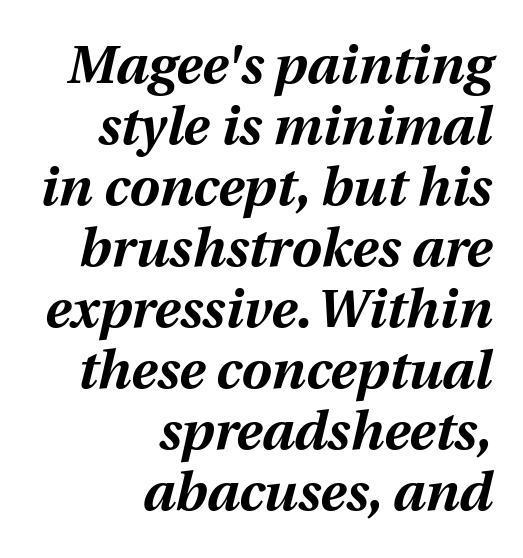
The image shows 54 px bold type, italic (leaning right); set right-aligned, tight line spacing (1.13x), normal letter spacing, not underlined; medium stroke contrast and a medium x-height.
